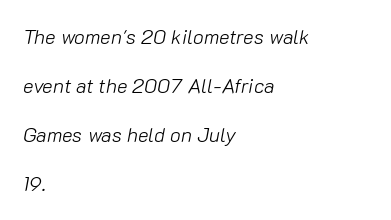
The image shows 20 px text type, italic (leaning right); set left-aligned, loose line spacing (2.45x), normal letter spacing, not underlined.
